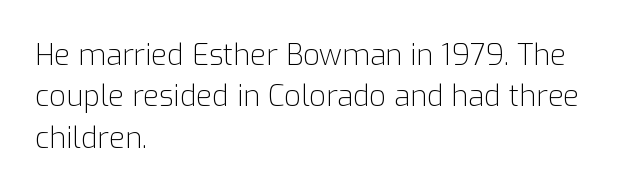
On a weight scale, this lands at 450 or below. The rendering uses natural spacing where letterforms have individual widths. Standard letterfit; no display-style spreading of the glyphs. Quick note: underline off. Tall strokes in this sample are plumb rather than angled.
